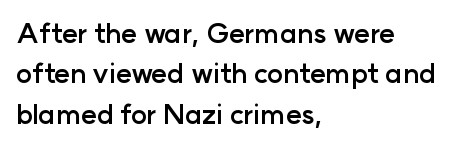
Look at the tracking — it's just the regular setting, nothing added. A classic flush-left, rag-right setting is used for this passage. Lines of text with bare space underneath. The font's upright variant was chosen for this text.
